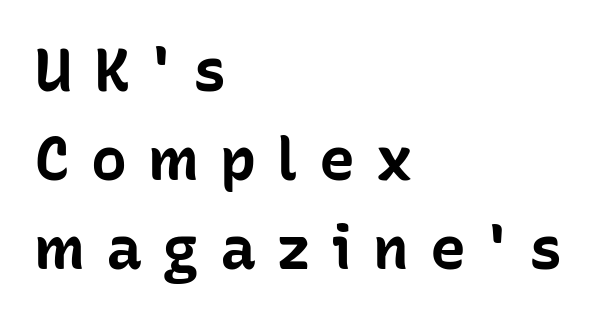
{"serif": "no", "italic": "no", "bold": "yes", "weight": "bold", "width": "normal", "stroke_contrast": "low", "x_height": "medium", "monospaced": "no", "underline": "no", "align": "left", "line_spacing": "normal", "line_spacing_ratio": 1.48, "letter_spacing": "wide", "letter_spacing_em": 0.35, "glyph_px": 60}
